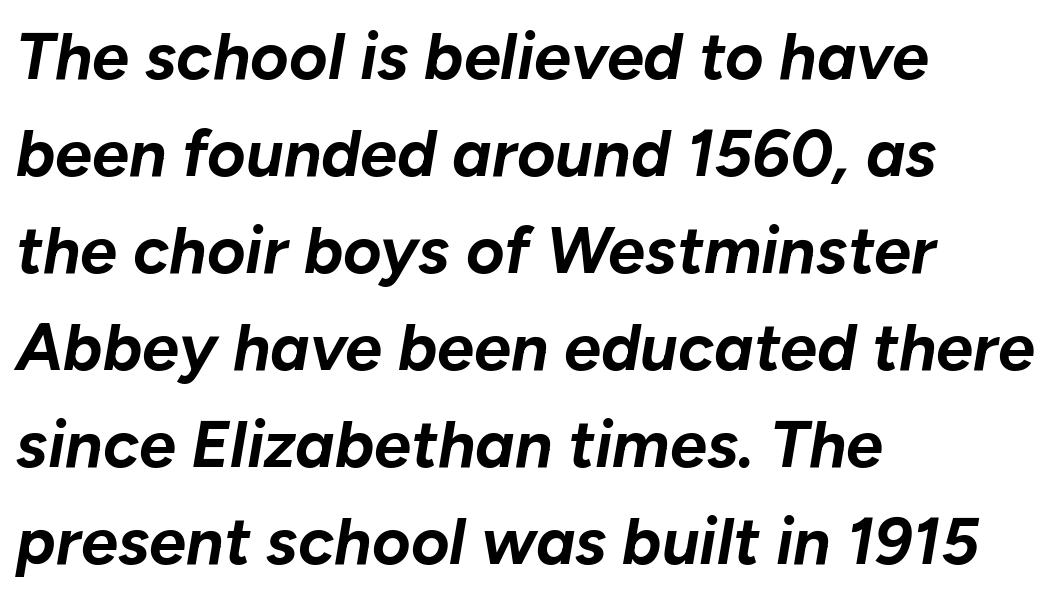
Compared with typical paragraphs, the rows here are spaced about the same. The passage is arranged the way most books set body copy — flush left. Quick note: underline off. Note the varied advance widths — an 'i' is clearly narrower than an 'm'. The line texture is even and compact thanks to regular tracking.
